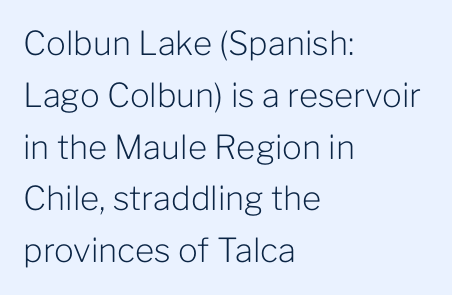
The image shows 33 px light sans-serif type, upright; set left-aligned, normal line spacing (1.57x), normal letter spacing, not underlined; low stroke contrast and a medium x-height.
